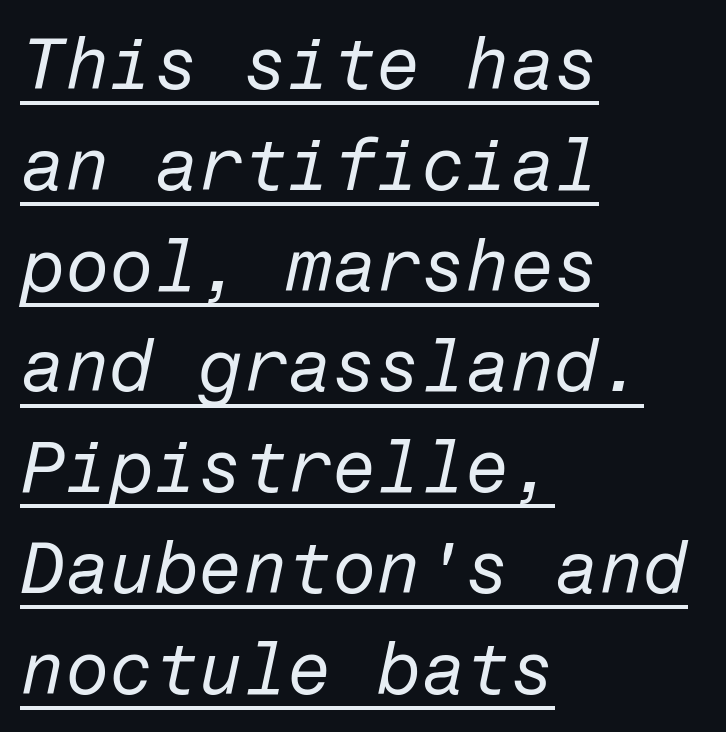
Decoration check: the copy is underlined. The rendering anchors every line to the left-hand side. No letter is thick-stroked: the sample isn't bold. Style check: oblique. Default kerning and tracking; the words read as compact shapes.
